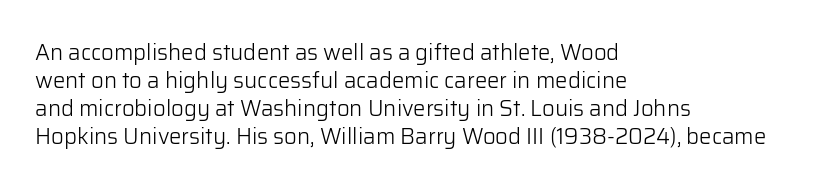
Q: Is the text bold? A: No.
Q: Is the text italic (slanted)? A: No, it is upright.
Q: Is the text underlined? A: No.
Q: How is the paragraph aligned? A: Left-aligned.
Q: Is the spacing between letters normal or unusually wide? A: Normal.
Q: Is the spacing between lines tight, normal or loose? A: Normal.
